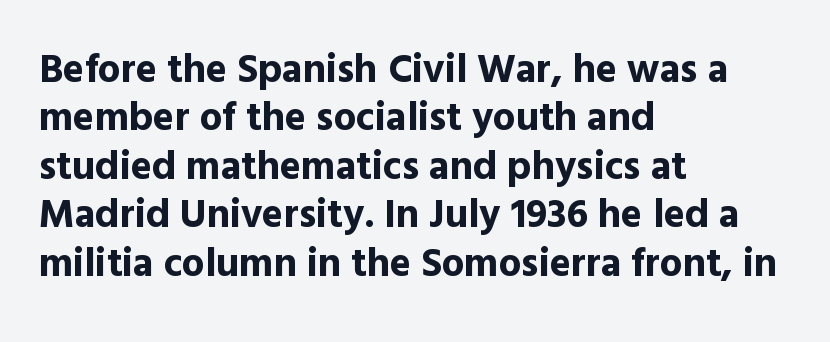
{"serif": "no", "italic": "no", "bold": "yes", "weight": "bold", "width": "normal", "x_height": "medium", "monospaced": "no", "underline": "no", "align": "left", "line_spacing_ratio": 1.21, "letter_spacing": "normal", "letter_spacing_em": 0.0, "glyph_px": 40}
